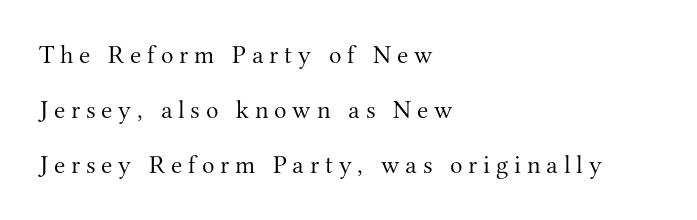
Students, observe: this is what heavily led, spacious text looks like. A typesetter would mark this as roman, not italic. Short note: letters widely spaced. Line starts are locked; line ends wander. Ink coverage per letter is moderate at most. A clean baseline with only descenders dipping below it.
